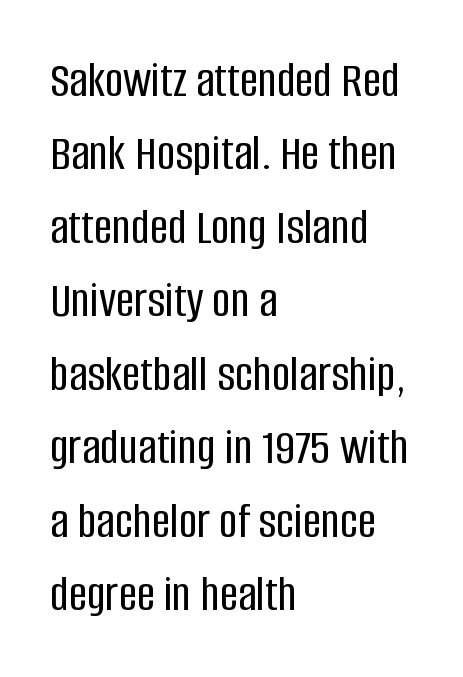
Q: Is the text italic (slanted)? A: No, it is upright.
Q: Is the typeface a serif or a sans-serif typeface? A: Sans-serif.
Q: Is the text underlined? A: No.
Q: How is the paragraph aligned? A: Left-aligned.
Q: Is the spacing between letters normal or unusually wide? A: Normal.
Q: Is the spacing between lines tight, normal or loose? A: Normal.
Q: Width (condensed, normal, or wide)? A: Condensed.
Q: Stroke contrast? A: Low.
Q: x-height? A: Large.
Q: Monospaced? A: No.
